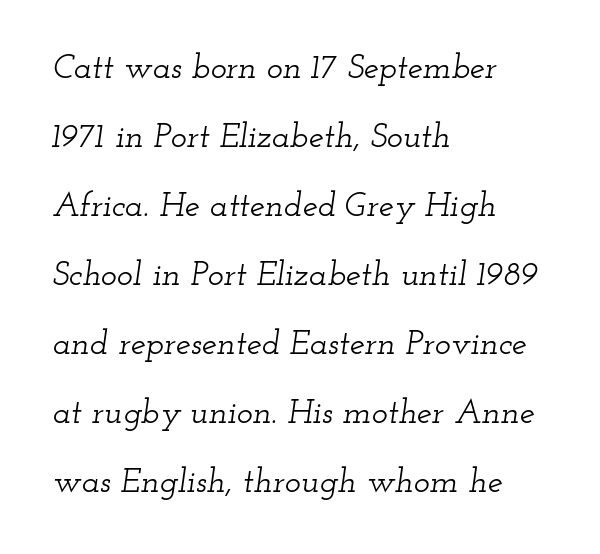
The image shows 34 px wide serif type, italic (leaning right); set left-aligned, loose line spacing (2.03x), normal letter spacing, not underlined; low stroke contrast and a small x-height.
